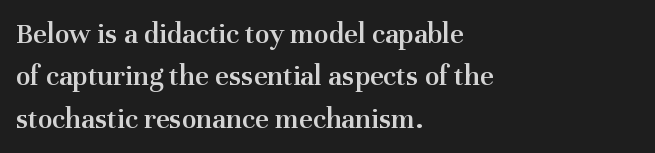
The image shows 30 px semibold serif type, upright; set left-aligned, normal line spacing (1.41x), normal letter spacing, not underlined; medium stroke contrast and a medium x-height.
